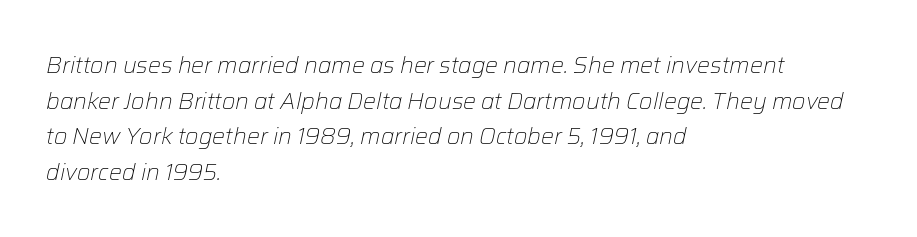
Q: Is the text bold? A: No.
Q: Is the text italic (slanted)? A: Yes, it leans right by about 12 degrees.
Q: Is the text underlined? A: No.
Q: How is the paragraph aligned? A: Left-aligned.
Q: Is the spacing between letters normal or unusually wide? A: Normal.
Q: Is the spacing between lines tight, normal or loose? A: Normal.
